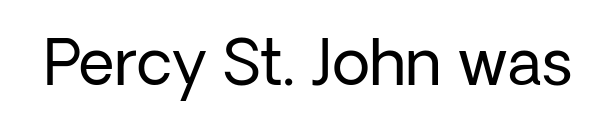
Q: Is the text bold? A: No.
Q: Is the text italic (slanted)? A: No, it is upright.
Q: Is the typeface a serif or a sans-serif typeface? A: Sans-serif.
Q: Is the text underlined? A: No.
Q: Is the spacing between letters normal or unusually wide? A: Normal.
Q: Width (condensed, normal, or wide)? A: Normal.
Q: Stroke contrast? A: Low.
Q: x-height? A: Medium.
Q: Monospaced? A: No.
